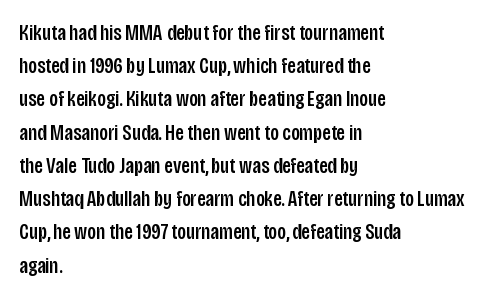
These lines keep a tight, regular rhythm from letter to letter. Vertical spacing — default. No word sits above an underline. The setting favours the left margin, as ordinary paragraphs usually do. The font's upright variant was chosen for this text.
